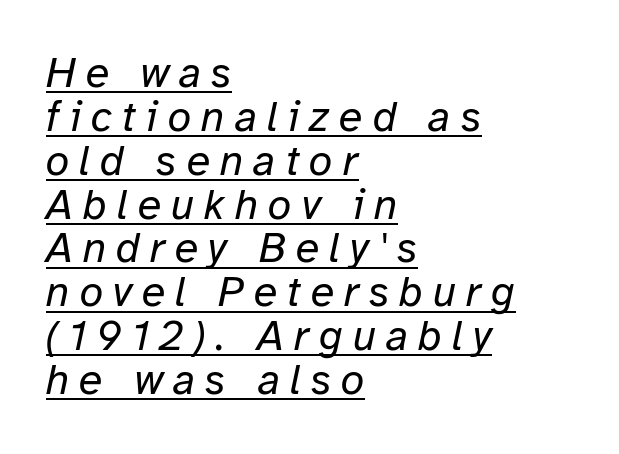
Q: Is the text bold? A: No.
Q: Is the text italic (slanted)? A: Yes, it leans right by about 12 degrees.
Q: Is the text underlined? A: Yes.
Q: How is the paragraph aligned? A: Left-aligned.
Q: Is the spacing between letters normal or unusually wide? A: Unusually wide.
Q: Is the spacing between lines tight, normal or loose? A: Tight.
Q: Width (condensed, normal, or wide)? A: Normal.
Q: Stroke contrast? A: Low.
Q: x-height? A: Medium.
Q: Monospaced? A: No.
